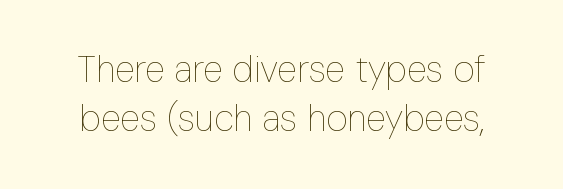
Q: Is the text bold? A: No.
Q: Is the text italic (slanted)? A: No, it is upright.
Q: Is the text underlined? A: No.
Q: Is the spacing between letters normal or unusually wide? A: Normal.
Q: Is the spacing between lines tight, normal or loose? A: Normal.
Q: Width (condensed, normal, or wide)? A: Condensed.
Q: Stroke contrast? A: Low.
Q: x-height? A: Medium.
Q: Monospaced? A: No.
